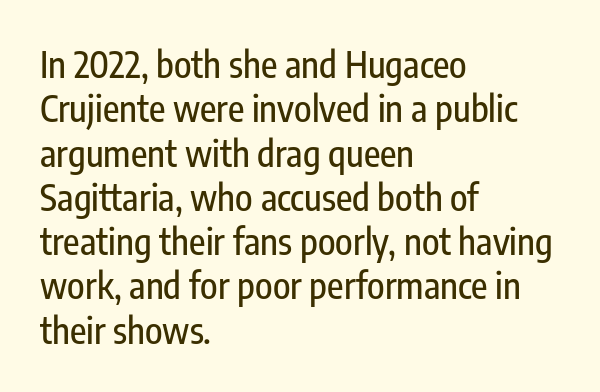
Which margin do the lines hug? The left one — the right edge is uneven. This is sans-serif lettering, the kind often seen on screens and signage. Posture: upright roman. Note the varied advance widths — an 'i' is clearly narrower than an 'm'. Students, note that the glyphs here touch the page at normal intervals.
